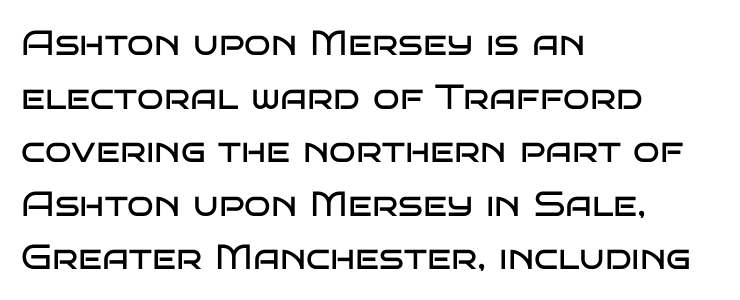
Letters rest on an invisible, unmarked baseline. Rows of type keep a routine distance in the vertical direction. Ordinary non-slanted type is in use. Is this a heavy cut? Hardly; it is regular or lighter.
